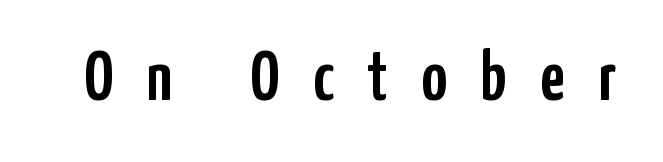
Think of a printed novel: that variable character pitch is what you see here. In terms of posture, this sample is upright. Each letter's strokes conclude bluntly, with no projecting serifs. Look at the tracking — it's clearly loosened, letters drifting apart.
